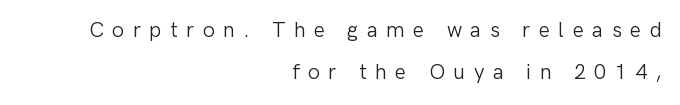
{"italic": "no", "bold": "no", "underline": "no", "align": "right", "line_spacing": "loose", "line_spacing_ratio": 2.02, "letter_spacing": "wide", "letter_spacing_em": 0.41, "glyph_px": 21}
